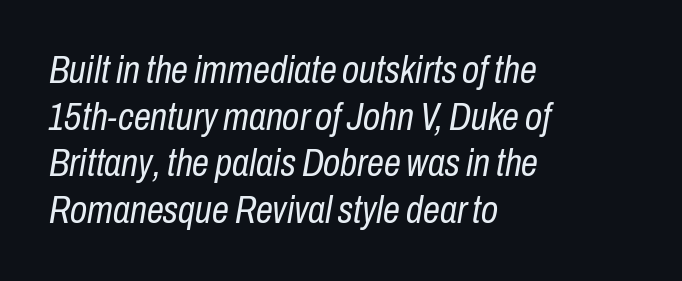
Here the glyphs are tracked normally, forming tight word shapes. The baseline area is clear. Letters have the restrained weight of plain body copy at most. The rendering anchors every line to the left-hand side. The letters advance in unequal steps, a hallmark of proportional type. Designer's note — italics engaged.
